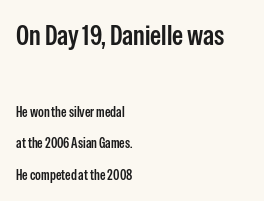
Honestly, the letter spacing is just normal — you wouldn't notice it. The rendering shows plain stroke endings on the letterforms — a sans-serif design. Alignment: flush left. This is roman type, the default non-slanted kind.
